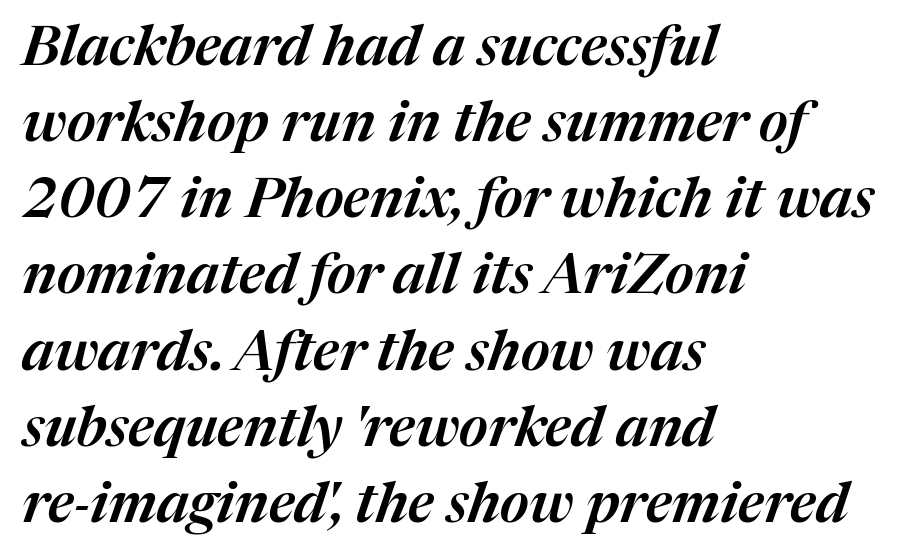
The image shows 56 px text type, italic (leaning right); set left-aligned, normal line spacing (1.36x), normal letter spacing, not underlined; medium stroke contrast and a medium x-height.
